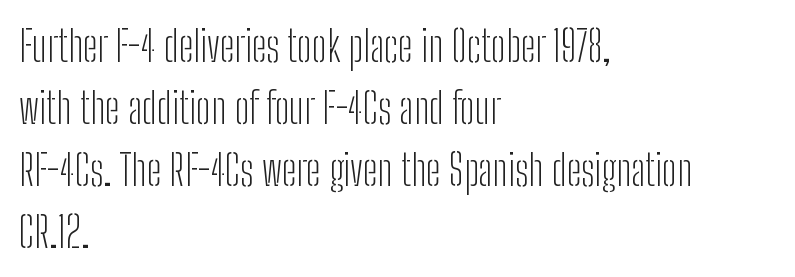
The image shows 43 px light, condensed sans-serif type, upright; set left-aligned, normal line spacing (1.44x), normal letter spacing, not underlined; low stroke contrast and a medium x-height.
